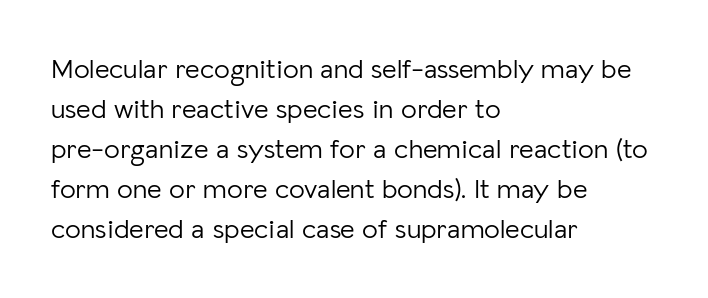
Underlining? Definitely not there. Whoever set this chose a conventional vertical rhythm. Think standard paragraph weight, or any step lighter than that. The type is set solid horizontally, with unmodified tracking. Each letter keeps its own natural width here, so spacing adapts to shape.
